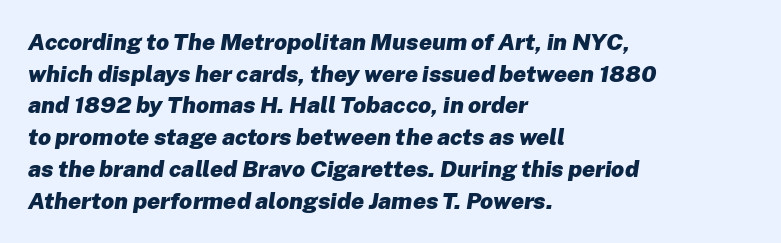
Normally led — the rows are evenly, conventionally spaced. The glyphs have the mass of a bold cut. Looking at the ascenders, they clearly lean. The lines are quadded left. Students, note that the glyphs here touch the page at normal intervals. Letters rest on an invisible, unmarked baseline.
